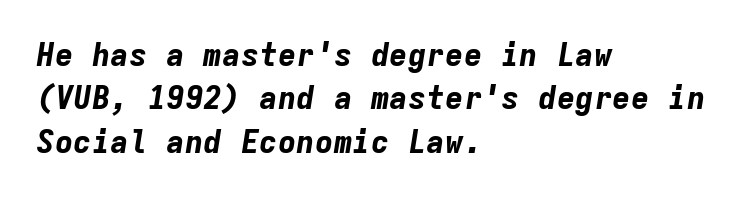
{"italic": "yes", "lean": "right", "slant_degrees": 9, "bold": "yes", "weight": "bold", "width": "normal", "stroke_contrast": "low", "x_height": "medium", "monospaced": "yes", "underline": "no", "align": "left", "line_spacing": "normal", "line_spacing_ratio": 1.4, "letter_spacing": "normal", "letter_spacing_em": 0.0, "glyph_px": 31}
